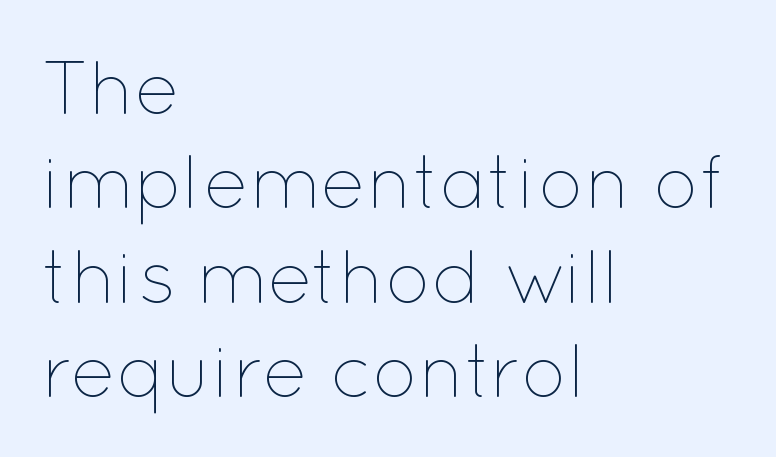
{"italic": "no", "bold": "no", "weight": "thin", "width": "normal", "stroke_contrast": "low", "x_height": "medium", "monospaced": "no", "underline": "no", "align": "left", "line_spacing": "normal", "line_spacing_ratio": 1.26, "letter_spacing": "normal", "letter_spacing_em": 0.0, "glyph_px": 75}
